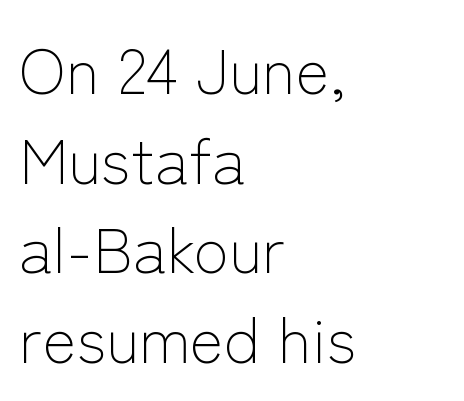
The image shows 64 px light sans-serif type, upright; set left-aligned, normal line spacing (1.4x), normal letter spacing, not underlined; low stroke contrast and a medium x-height.
